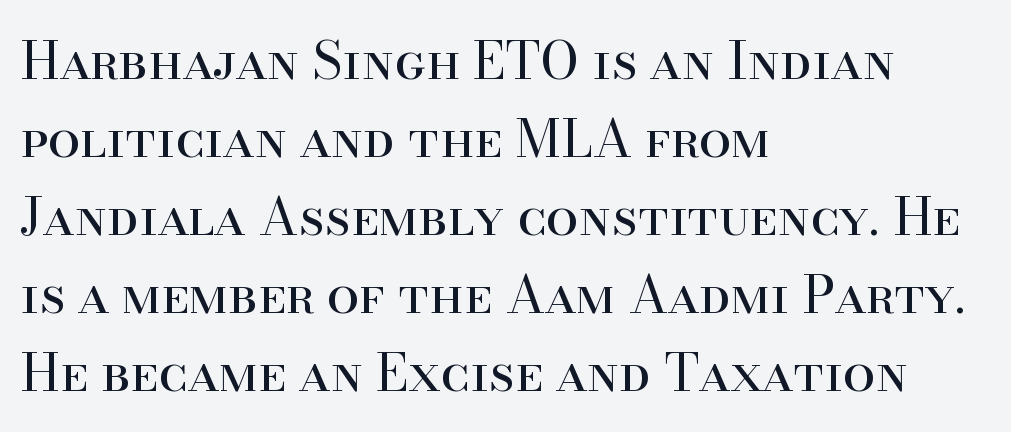
{"serif": "yes", "italic": "no", "bold": "no", "weight": "regular", "width": "normal", "stroke_contrast": "high", "x_height": "small", "monospaced": "no", "underline": "no", "align": "left", "line_spacing": "normal", "line_spacing_ratio": 1.5, "letter_spacing": "normal", "letter_spacing_em": 0.0, "glyph_px": 52}
